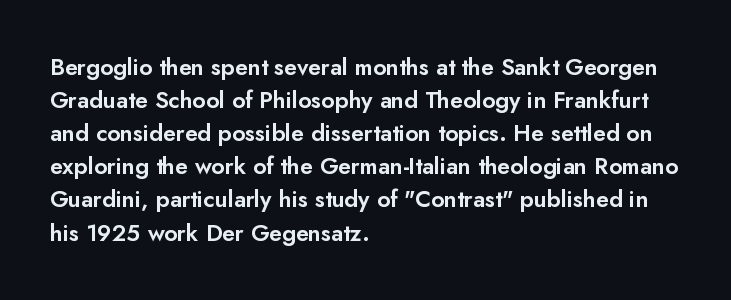
The image shows 23 px text type, upright; set left-aligned, normal line spacing (1.44x), normal letter spacing, not underlined.
